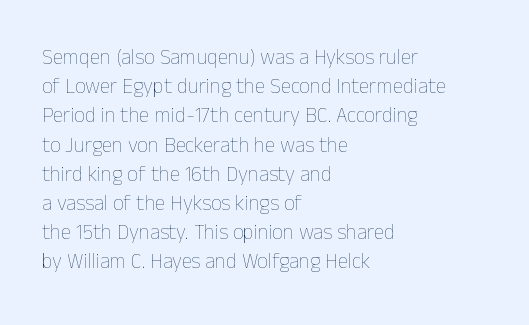
{"italic": "no", "bold": "no", "underline": "no", "align": "left", "line_spacing": "normal", "line_spacing_ratio": 1.39, "letter_spacing": "normal", "letter_spacing_em": 0.0, "glyph_px": 21}
